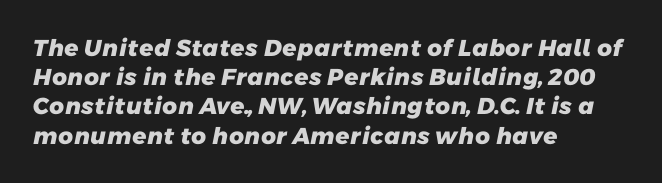
{"bold": "yes", "underline": "no", "align": "left", "line_spacing": "normal", "line_spacing_ratio": 1.27, "letter_spacing": "normal", "letter_spacing_em": 0.0, "glyph_px": 23}
